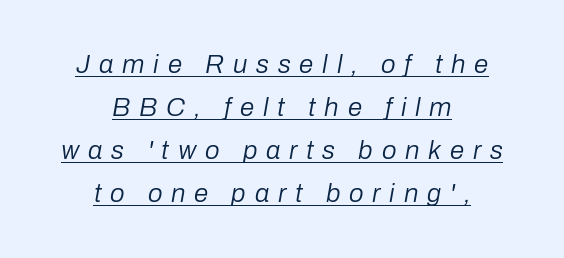
The image shows 26 px text type, italic (leaning right); set centered, normal line spacing (1.65x), unusually wide letter spacing (+0.34 em), underlined.
